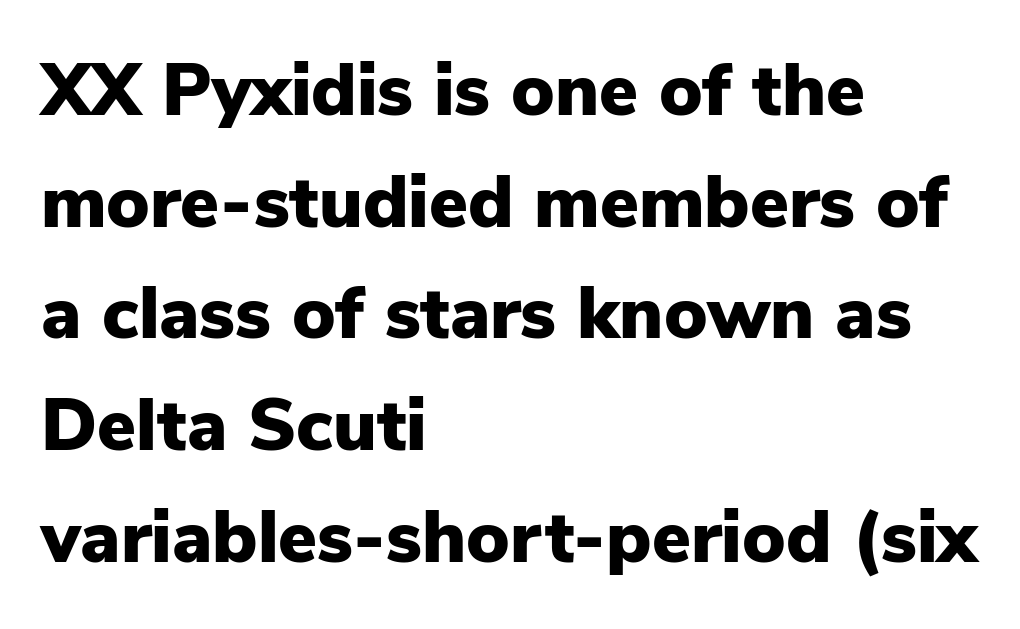
{"serif": "no", "italic": "no", "bold": "yes", "weight": "heavy", "width": "normal", "stroke_contrast": "low", "x_height": "medium", "monospaced": "no", "underline": "no", "align": "left", "line_spacing": "normal", "line_spacing_ratio": 1.53, "letter_spacing": "normal", "letter_spacing_em": 0.0, "glyph_px": 73}
